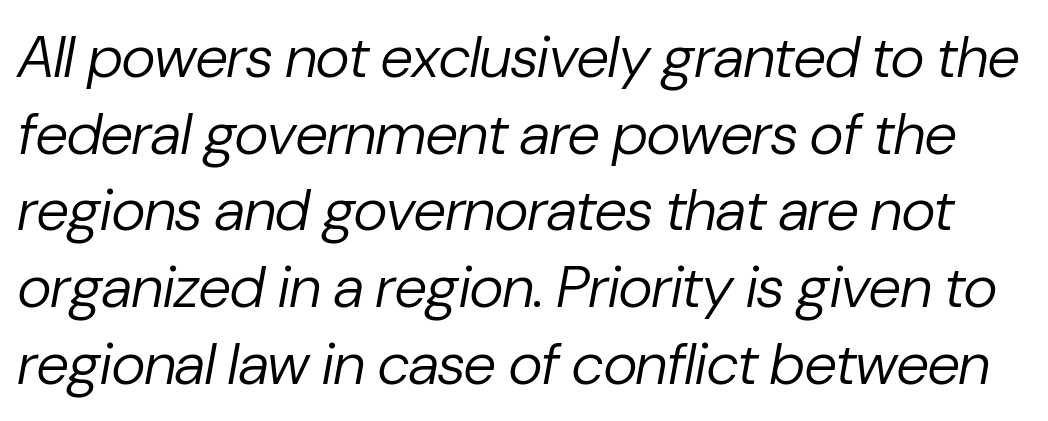
Emphasis-style slanted type is in use. These lines sit exactly where default settings would place them. Note the varied advance widths — an 'i' is clearly narrower than an 'm'. You could call the tracking neutral — neither tight nor loose. Letters rest on an invisible, unmarked baseline. Vertical stems look standard width or narrower in stroke.
